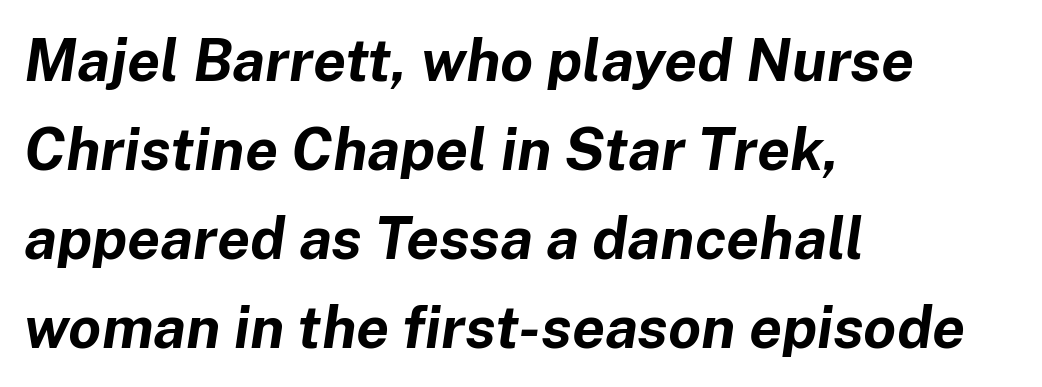
Here the designer chose a conventional face with non-uniform glyph widths. The axis of the letterforms is tilted away from vertical. Whoever set this chose a conventional vertical rhythm. The paragraph shown leans on its left margin. Observe the ordinary spacing: letters are neighbours, not strangers.
